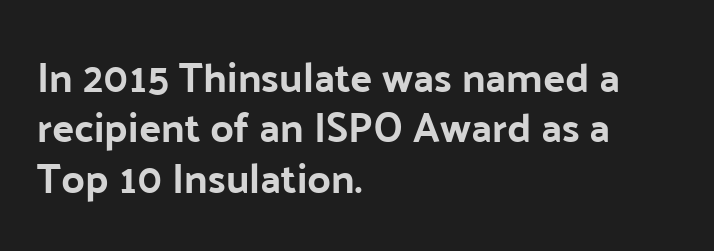
The image shows 41 px sans-serif type, upright; set left-aligned, line spacing 1.23x, normal letter spacing, not underlined; low stroke contrast and a medium x-height.
